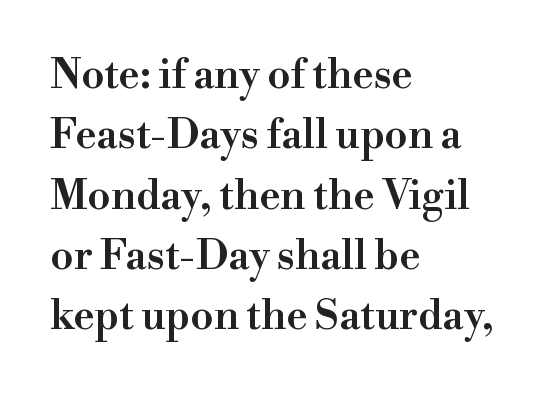
{"serif": "yes", "italic": "no", "bold": "semi", "weight": "semibold", "width": "normal", "stroke_contrast": "high", "x_height": "small", "monospaced": "no", "underline": "no", "align": "left", "line_spacing": "normal", "line_spacing_ratio": 1.47, "letter_spacing": "normal", "letter_spacing_em": 0.0, "glyph_px": 41}
